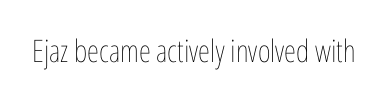
The image shows 31 px thin, condensed type, upright; set normal letter spacing, not underlined; low stroke contrast and a medium x-height.
